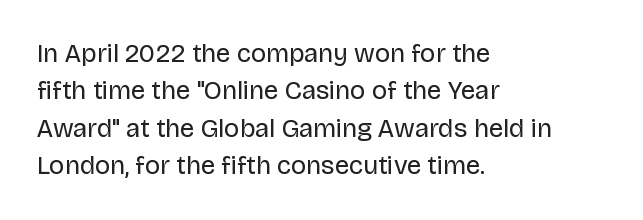
The image shows 26 px text type, upright; set left-aligned, normal line spacing (1.44x), normal letter spacing, not underlined.
